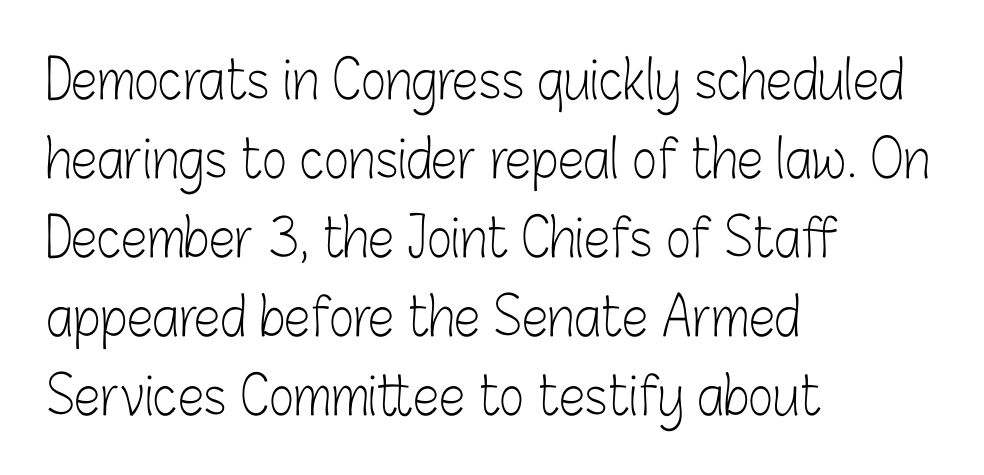
Q: Is the text bold? A: No.
Q: Is the text italic (slanted)? A: No, it is upright.
Q: Is the typeface a serif or a sans-serif typeface? A: Sans-serif.
Q: Is the text underlined? A: No.
Q: How is the paragraph aligned? A: Left-aligned.
Q: Is the spacing between letters normal or unusually wide? A: Normal.
Q: Is the spacing between lines tight, normal or loose? A: Normal.
Q: Width (condensed, normal, or wide)? A: Condensed.
Q: Stroke contrast? A: Low.
Q: x-height? A: Medium.
Q: Monospaced? A: No.
